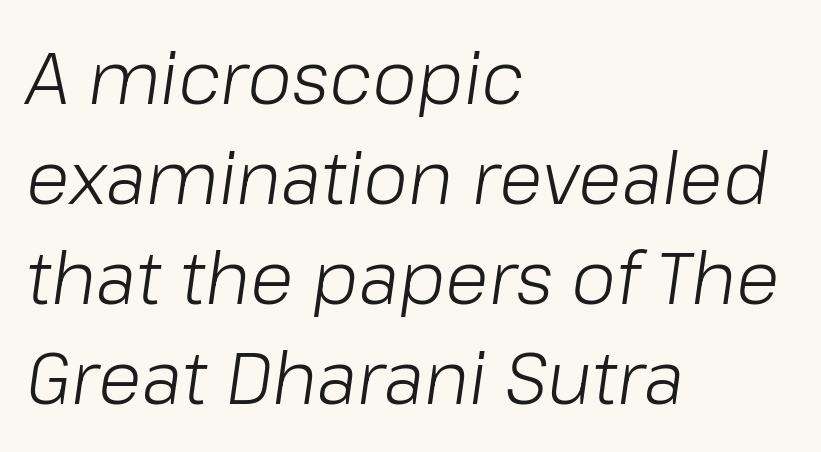
The image shows 72 px light type, italic (leaning right); set left-aligned, normal line spacing (1.39x), normal letter spacing, not underlined; low stroke contrast and a medium x-height.
